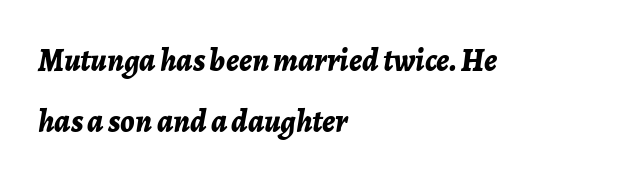
Q: Is the text bold? A: Yes.
Q: Is the text italic (slanted)? A: Yes, it leans right by about 7 degrees.
Q: Is the text underlined? A: No.
Q: How is the paragraph aligned? A: Left-aligned.
Q: Is the spacing between letters normal or unusually wide? A: Normal.
Q: Is the spacing between lines tight, normal or loose? A: Loose.
Q: Width (condensed, normal, or wide)? A: Normal.
Q: Stroke contrast? A: Low.
Q: x-height? A: Medium.
Q: Monospaced? A: No.
